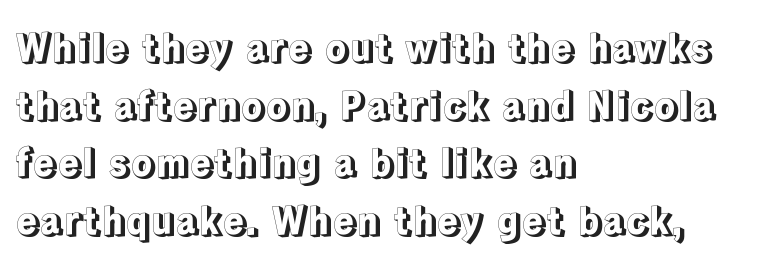
The image shows 39 px text type, upright; set left-aligned, normal line spacing (1.48x), normal letter spacing, not underlined; a medium x-height.
